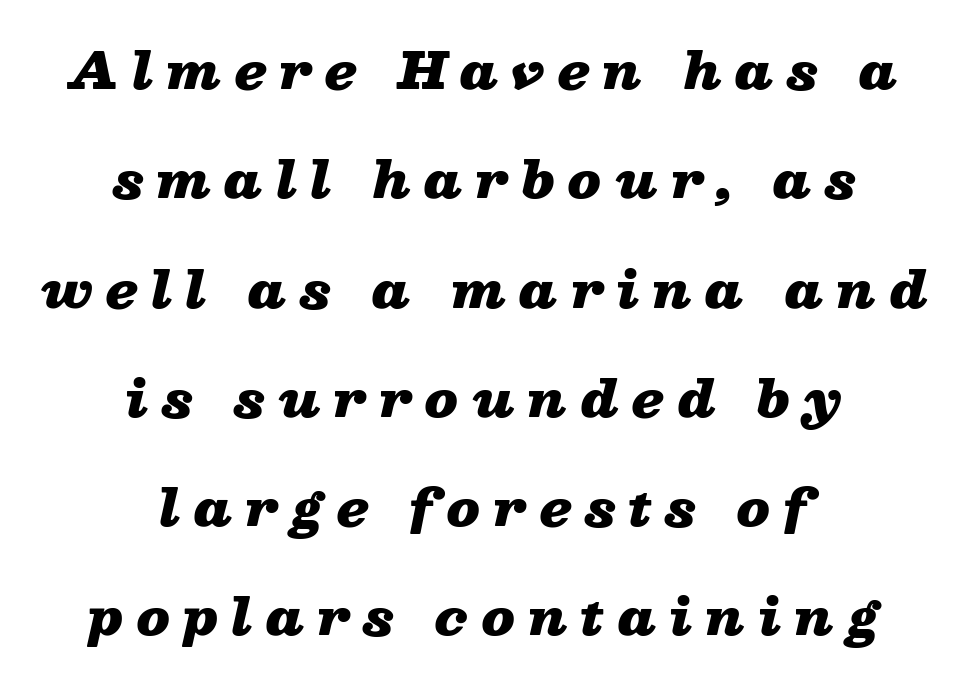
{"italic": "yes", "lean": "right", "slant_degrees": 13, "bold": "yes", "weight": "heavy", "width": "wide", "stroke_contrast": "low", "x_height": "medium", "monospaced": "no", "underline": "no", "align": "center", "line_spacing": "loose", "line_spacing_ratio": 2.23, "letter_spacing": "wide", "letter_spacing_em": 0.27, "glyph_px": 49}
